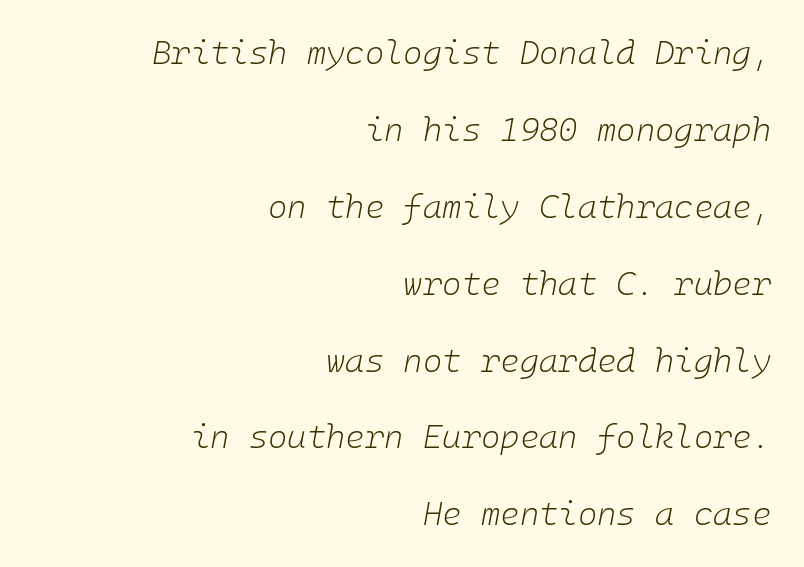
Q: Is the text bold? A: No.
Q: Is the text italic (slanted)? A: Yes, it leans right by about 10 degrees.
Q: Is the text underlined? A: No.
Q: How is the paragraph aligned? A: Right-aligned.
Q: Is the spacing between letters normal or unusually wide? A: Normal.
Q: Is the spacing between lines tight, normal or loose? A: Loose.
Q: Width (condensed, normal, or wide)? A: Normal.
Q: Stroke contrast? A: Low.
Q: x-height? A: Medium.
